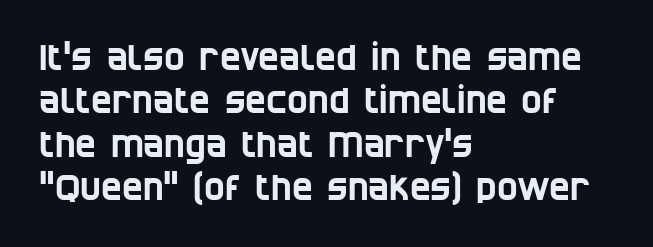
{"serif": "no", "width": "condensed", "stroke_contrast": "low", "x_height": "large", "monospaced": "no", "underline": "no", "align": "left", "line_spacing_ratio": 1.24, "letter_spacing": "normal", "letter_spacing_em": 0.0, "glyph_px": 35}
